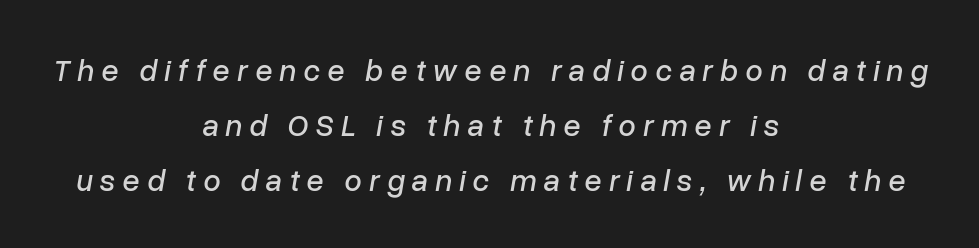
Q: Is the text italic (slanted)? A: Yes, it leans right by about 10 degrees.
Q: Is the text underlined? A: No.
Q: How is the paragraph aligned? A: Centered.
Q: Is the spacing between letters normal or unusually wide? A: Unusually wide.
Q: Width (condensed, normal, or wide)? A: Normal.
Q: Stroke contrast? A: Low.
Q: x-height? A: Medium.
Q: Monospaced? A: No.
